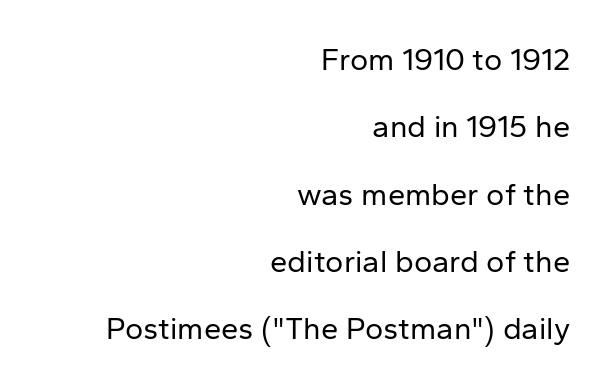
The image shows 31 px regular-weight sans-serif type, upright; set right-aligned, loose line spacing (2.17x), normal letter spacing, not underlined; low stroke contrast and a medium x-height.
